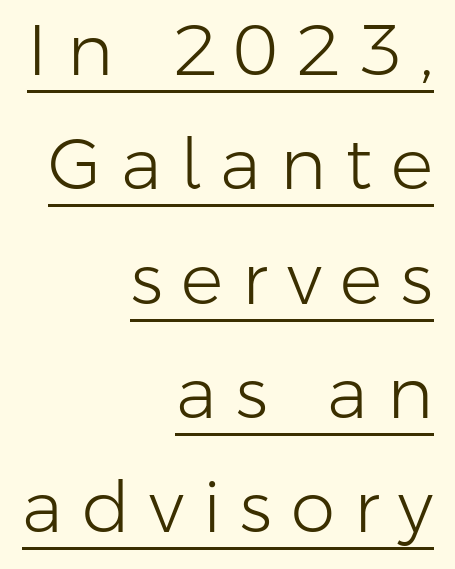
{"serif": "no", "italic": "no", "bold": "no", "weight": "light", "width": "normal", "stroke_contrast": "low", "x_height": "medium", "monospaced": "no", "underline": "yes", "align": "right", "line_spacing": "normal", "line_spacing_ratio": 1.61, "letter_spacing": "wide", "letter_spacing_em": 0.27, "glyph_px": 71}
